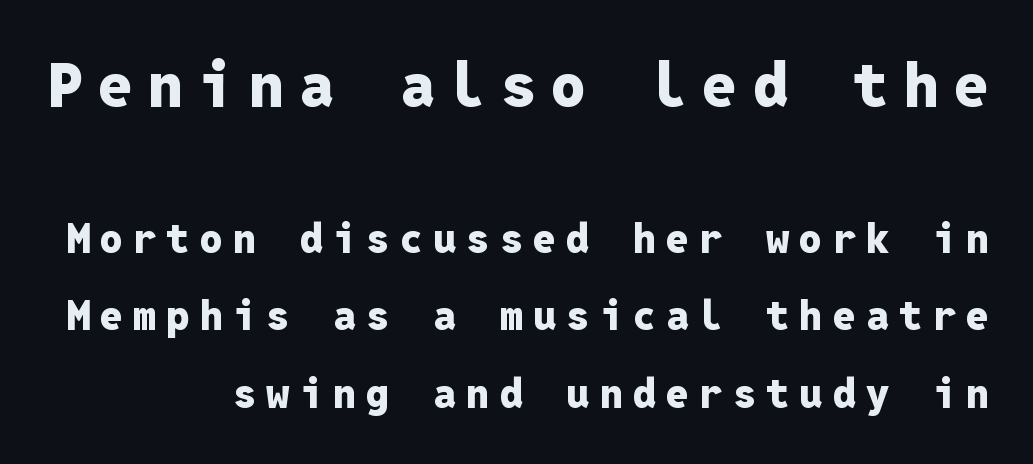
The image shows 62 px heavy sans-serif type, upright, monospaced; set line spacing 1.89x, unusually wide letter spacing (+0.25 em), not underlined; the first (top) block is 1.51x larger; low stroke contrast and a medium x-height.
